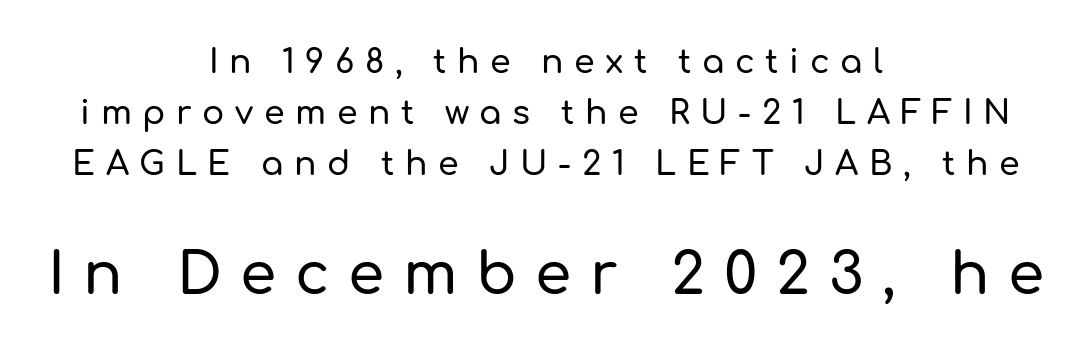
{"serif": "no", "italic": "no", "width": "normal", "stroke_contrast": "low", "x_height": "medium", "monospaced": "no", "underline": "no", "align": "center", "line_spacing": "normal", "line_spacing_ratio": 1.54, "letter_spacing": "wide", "letter_spacing_em": 0.32, "larger_block": "second", "size_ratio": 1.76, "glyph_px": 58}
